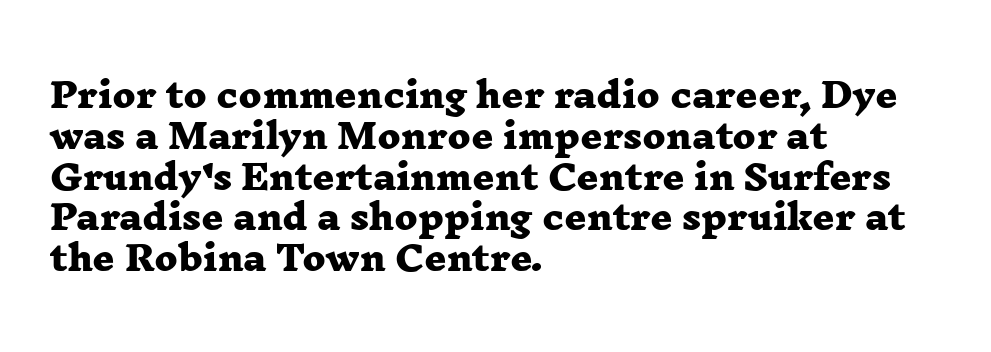
Q: Is the text bold? A: Yes.
Q: Is the typeface a serif or a sans-serif typeface? A: Serif.
Q: Is the text underlined? A: No.
Q: How is the paragraph aligned? A: Left-aligned.
Q: Is the spacing between letters normal or unusually wide? A: Normal.
Q: Width (condensed, normal, or wide)? A: Wide.
Q: Stroke contrast? A: Low.
Q: x-height? A: Medium.
Q: Monospaced? A: No.
